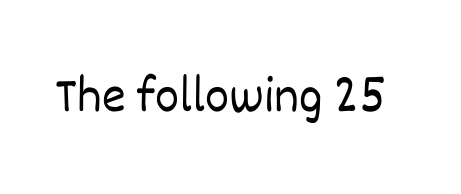
The image shows 51 px light type, upright; set normal letter spacing, not underlined; low stroke contrast and a large x-height.
